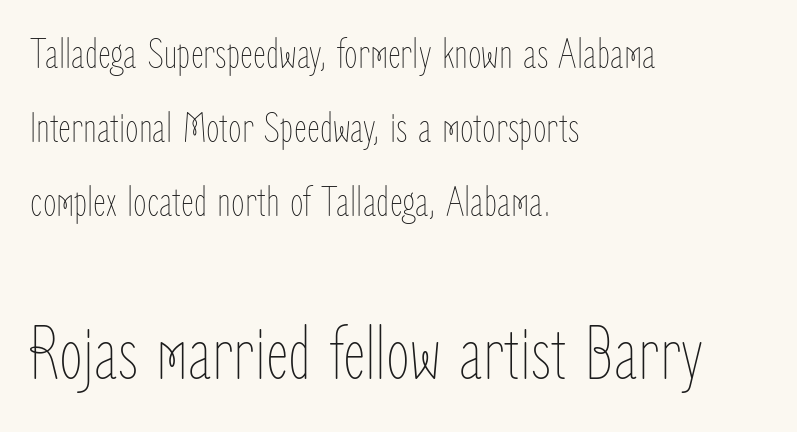
The image shows 77 px thin, condensed type, upright; set left-aligned, normal line spacing (1.68x), normal letter spacing, not underlined; the second (bottom) block is 1.75x larger; low stroke contrast and a medium x-height.
